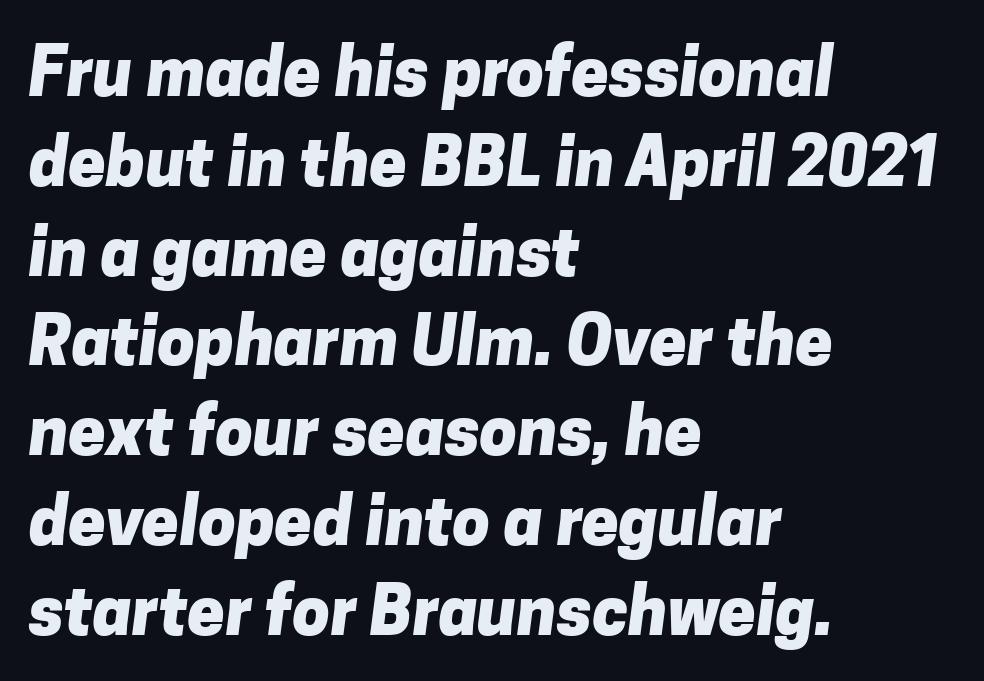
The letters sit at their default tracking, neither squeezed nor spread. You could not count columns in this text — the font is proportionally spaced. Any mark beneath the type? The region is blank. Is this a sans? Yes — the strokes have no serifs. Pretty heavy lettering here — definitely bold. Short and long lines alike share a common starting point at left.
